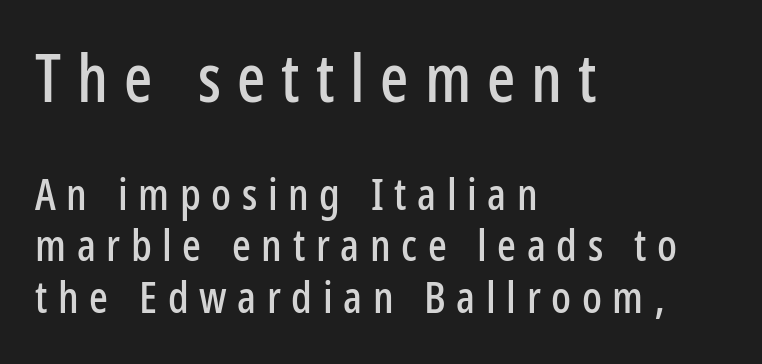
The image shows 66 px condensed sans-serif type, upright; set left-aligned, line spacing 1.17x, unusually wide letter spacing (+0.24 em), not underlined; the first (top) block is 1.5x larger; low stroke contrast and a medium x-height.
